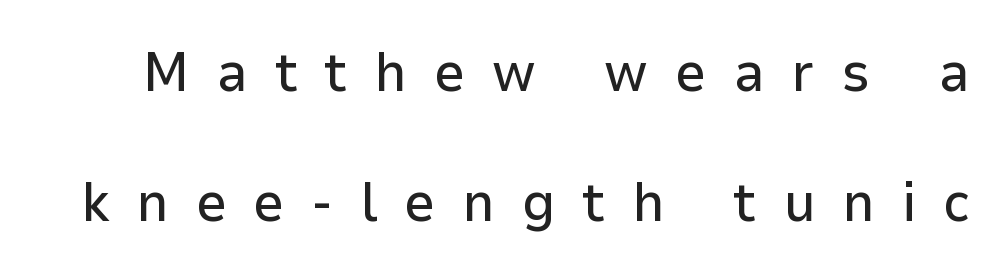
The image shows 55 px sans-serif type, upright; set loose line spacing (2.36x), unusually wide letter spacing (+0.49 em), not underlined; low stroke contrast and a medium x-height.
